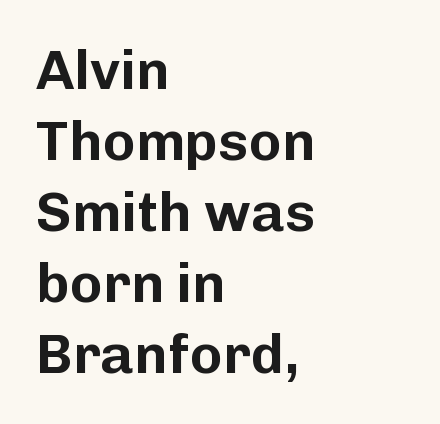
Serif or sans? Sans — the stroke terminals are bare. The passage is arranged the way most books set body copy — flush left. Every character sits straight up, as roman type does. Normally led — the rows are evenly, conventionally spaced. The baseline area is clear.
